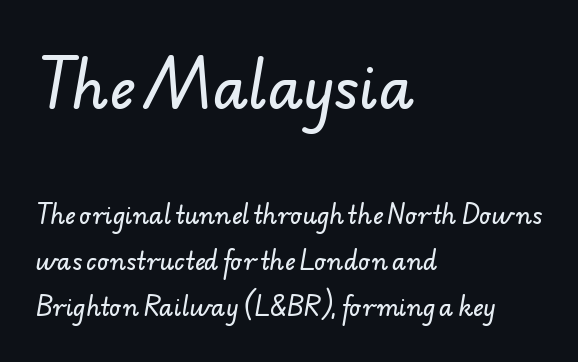
The designer went with a sans here, leaving each stem footless. Casual observation: everything's shoved over to the left. The area under the type is left untouched. Does extra space separate the letters? No, they use regular spacing.
